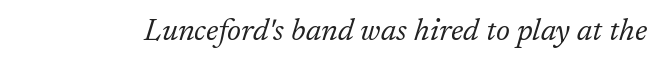
Q: Is the text bold? A: No.
Q: Is the text italic (slanted)? A: Yes, it leans right by about 17 degrees.
Q: Is the typeface a serif or a sans-serif typeface? A: Serif.
Q: Is the text underlined? A: No.
Q: Is the spacing between letters normal or unusually wide? A: Normal.
Q: Width (condensed, normal, or wide)? A: Normal.
Q: Stroke contrast? A: Low.
Q: x-height? A: Medium.
Q: Monospaced? A: No.
